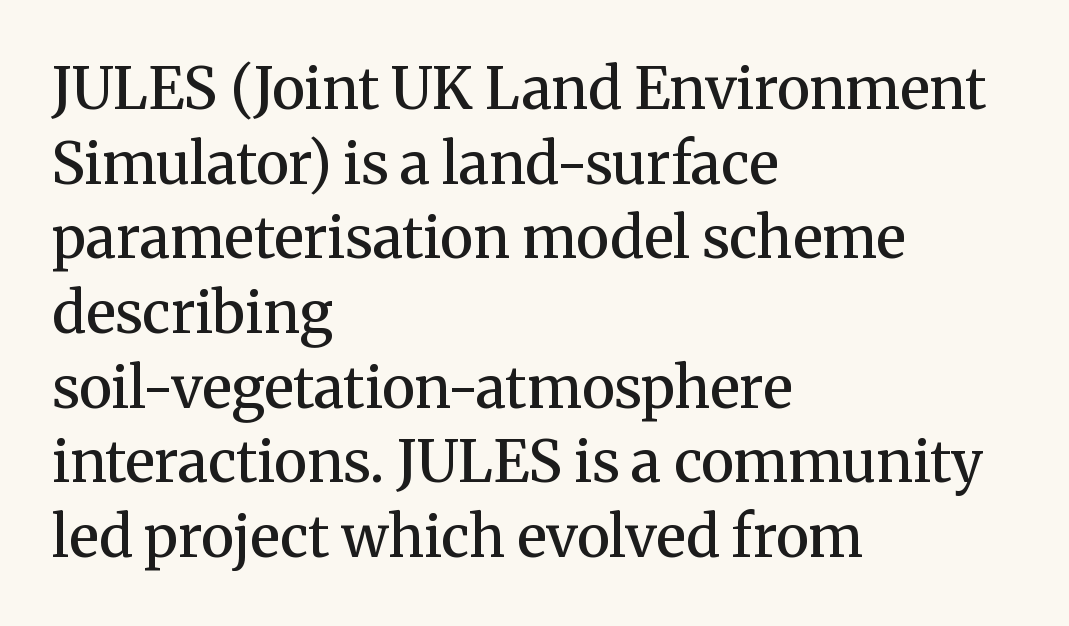
The image shows 57 px semibold serif type, upright; set left-aligned, normal line spacing (1.31x), normal letter spacing, not underlined; medium stroke contrast and a medium x-height.
